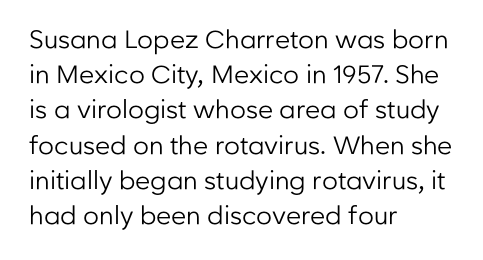
Q: Is the text bold? A: No.
Q: Is the text italic (slanted)? A: No, it is upright.
Q: Is the text underlined? A: No.
Q: How is the paragraph aligned? A: Left-aligned.
Q: Is the spacing between letters normal or unusually wide? A: Normal.
Q: Is the spacing between lines tight, normal or loose? A: Normal.
